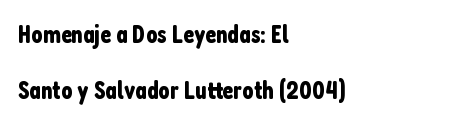
{"italic": "no", "underline": "no", "align": "left", "line_spacing": "loose", "line_spacing_ratio": 2.23, "letter_spacing": "normal", "letter_spacing_em": 0.0, "glyph_px": 25}
